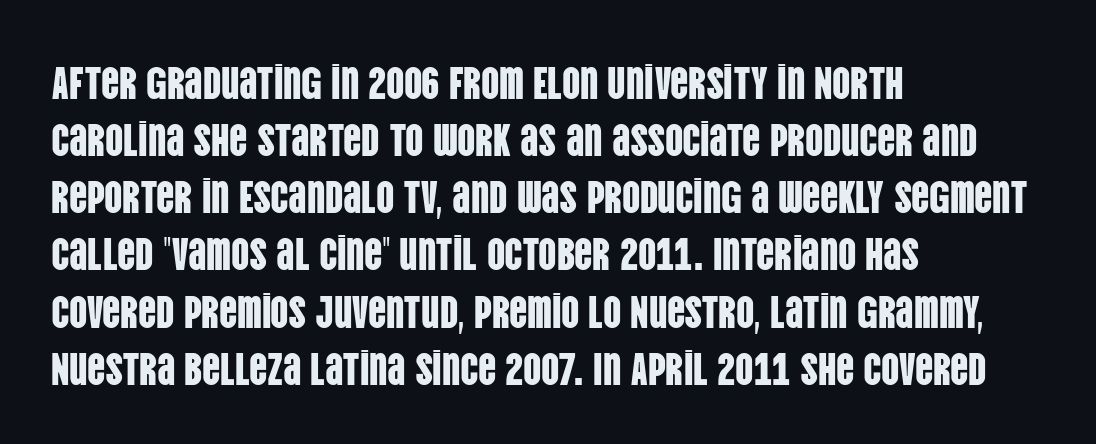
The image shows 45 px condensed sans-serif type, upright; set left-aligned, normal line spacing (1.27x), normal letter spacing, not underlined; low stroke contrast and a large x-height.
